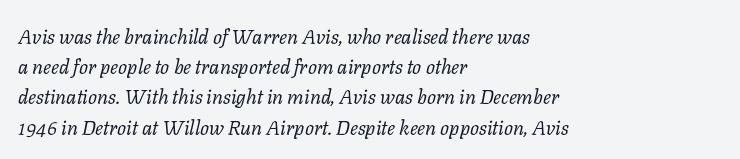
{"italic": "yes", "lean": "right", "slant_degrees": 11, "bold": "no", "underline": "no", "align": "left", "line_spacing": "normal", "line_spacing_ratio": 1.51, "letter_spacing": "normal", "letter_spacing_em": 0.0, "glyph_px": 20}
